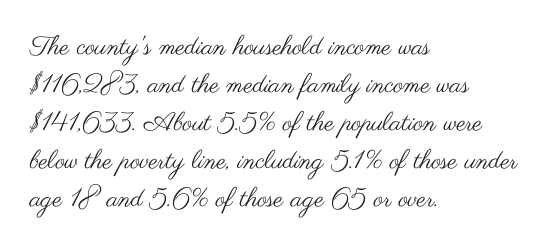
Visually the block forms a straight wall on the left and a jagged coastline on the right. Caption: standard tracking, unaltered. Weight: not bold — regular or lighter.
